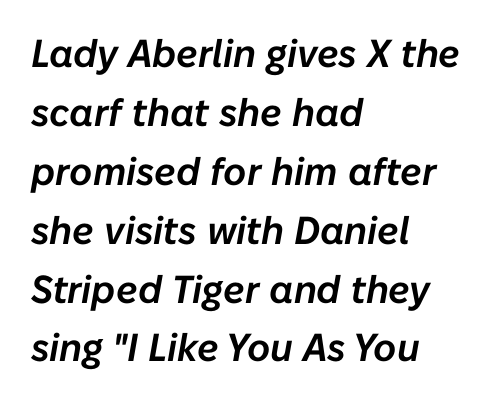
The typesetter chose a ragged-right arrangement here. Character widths vary here, with narrow letters taking less room than wide ones. A normal amount of white space separates one row of letters from the next. Honestly, there is no underline to notice here at all. Honestly, the letter spacing is just normal — you wouldn't notice it.
